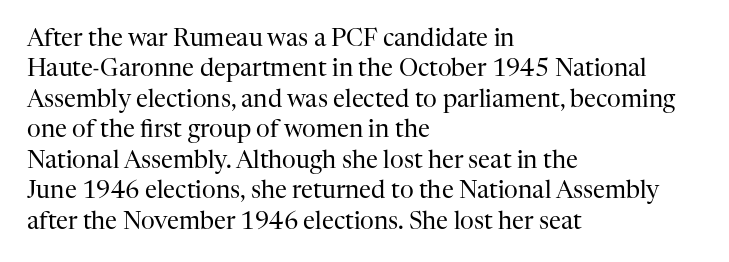
{"italic": "no", "bold": "no", "underline": "no", "align": "left", "line_spacing": "normal", "line_spacing_ratio": 1.27, "letter_spacing": "normal", "letter_spacing_em": 0.0, "glyph_px": 24}
